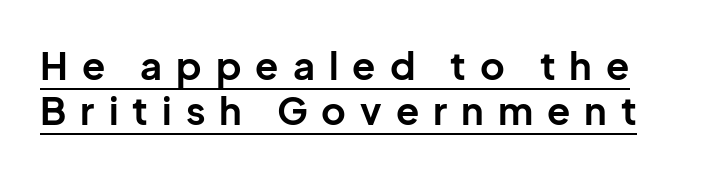
The image shows 38 px bold sans-serif type, upright; set line spacing 1.18x, unusually wide letter spacing (+0.37 em), underlined; low stroke contrast and a medium x-height.
